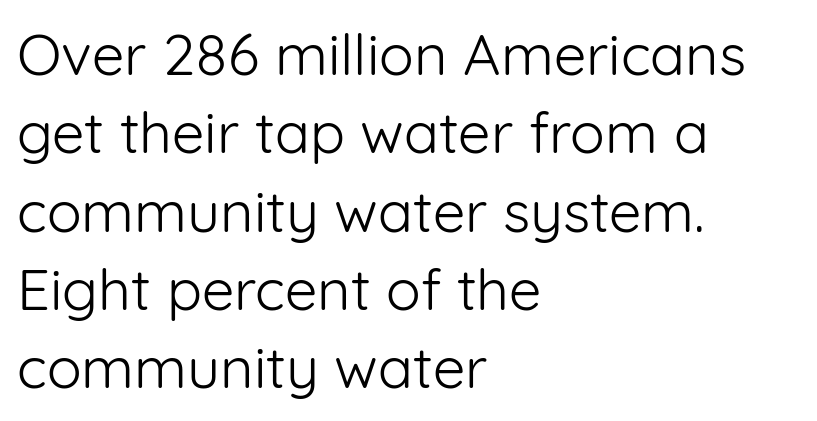
Q: Is the text bold? A: No.
Q: Is the text italic (slanted)? A: No, it is upright.
Q: Is the typeface a serif or a sans-serif typeface? A: Sans-serif.
Q: Is the text underlined? A: No.
Q: How is the paragraph aligned? A: Left-aligned.
Q: Is the spacing between letters normal or unusually wide? A: Normal.
Q: Is the spacing between lines tight, normal or loose? A: Normal.
Q: Width (condensed, normal, or wide)? A: Normal.
Q: Stroke contrast? A: Low.
Q: x-height? A: Medium.
Q: Monospaced? A: No.
